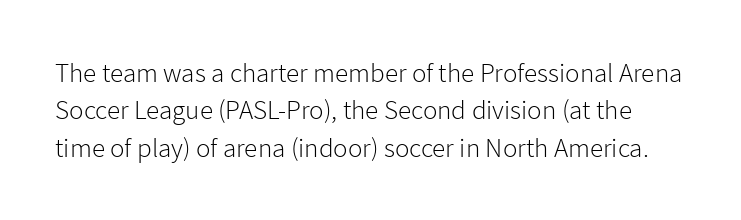
The image shows 27 px text type, upright; set normal line spacing (1.38x), normal letter spacing, not underlined.
